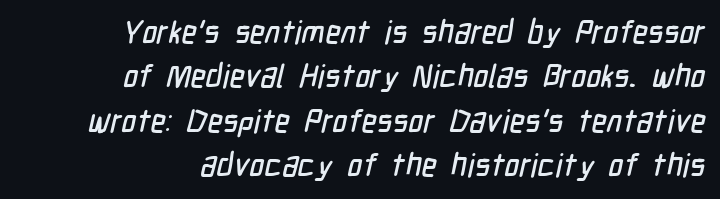
{"serif": "no", "width": "condensed", "stroke_contrast": "low", "x_height": "medium", "monospaced": "no", "underline": "no", "align": "right", "line_spacing": "normal", "line_spacing_ratio": 1.39, "letter_spacing": "normal", "letter_spacing_em": 0.0, "glyph_px": 32}
